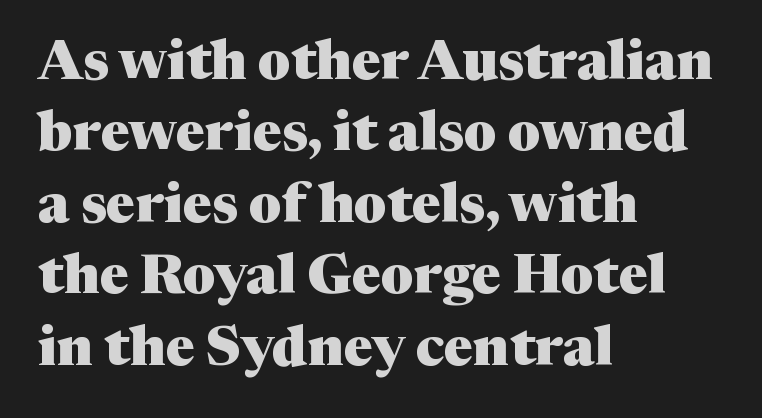
The letters carry serifs — small finishing strokes at the ends of their stems. Any mark beneath the type? The region is blank. Students, this is bold: see how much ink each stroke carries. In CSS terms this would be text-align: left.
